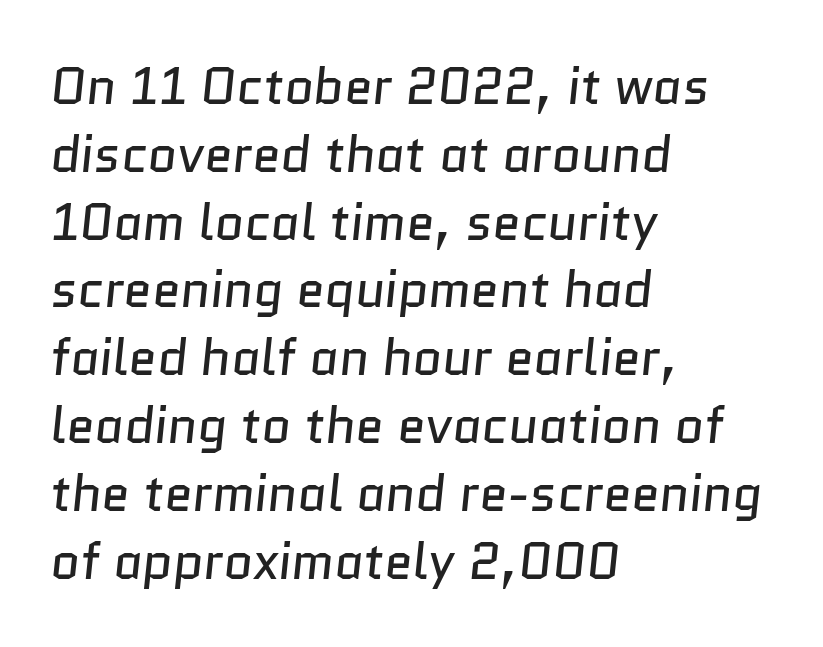
The image shows 51 px regular-weight sans-serif type; set left-aligned, normal line spacing (1.33x), normal letter spacing, not underlined; low stroke contrast and a medium x-height.
